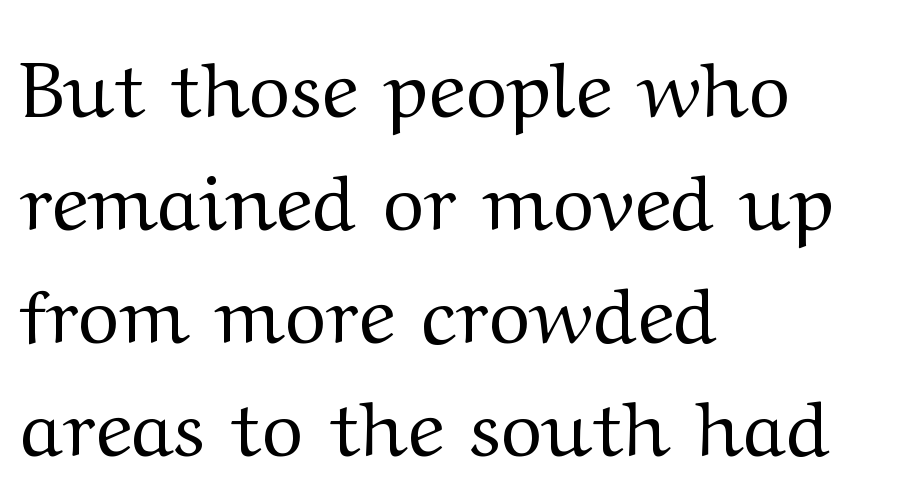
The image shows 79 px regular-weight, wide serif type, upright; set left-aligned, normal line spacing (1.43x), normal letter spacing, not underlined; medium stroke contrast and a medium x-height.
